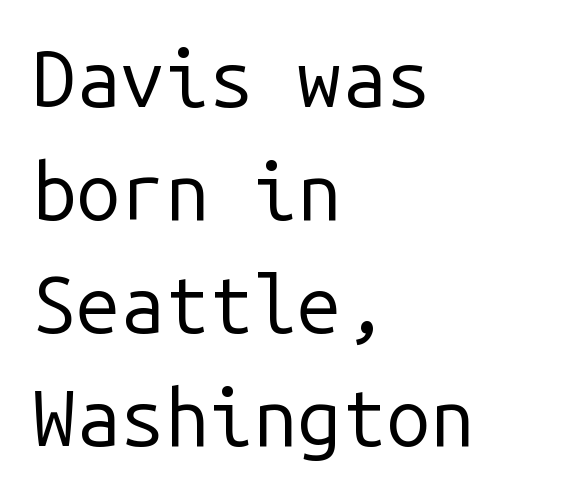
Q: Is the text bold? A: No.
Q: Is the text italic (slanted)? A: No, it is upright.
Q: Is the typeface a serif or a sans-serif typeface? A: Sans-serif.
Q: Is the text underlined? A: No.
Q: How is the paragraph aligned? A: Left-aligned.
Q: Is the spacing between letters normal or unusually wide? A: Normal.
Q: Is the spacing between lines tight, normal or loose? A: Normal.
Q: Width (condensed, normal, or wide)? A: Normal.
Q: Stroke contrast? A: Low.
Q: x-height? A: Medium.
Q: Monospaced? A: Yes.
